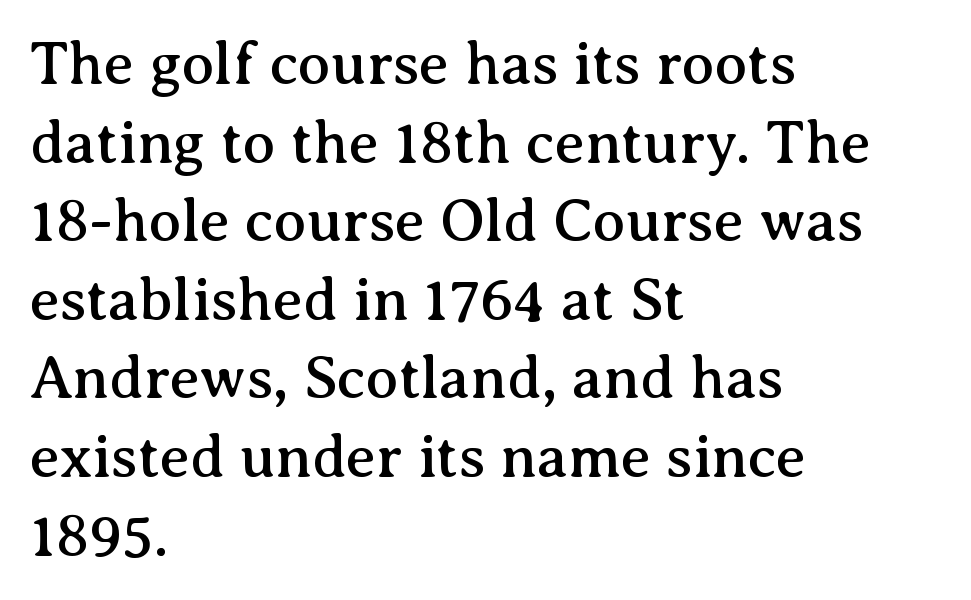
{"serif": "yes", "italic": "no", "width": "normal", "stroke_contrast": "medium", "x_height": "medium", "monospaced": "no", "underline": "no", "align": "left", "line_spacing": "normal", "line_spacing_ratio": 1.31, "letter_spacing": "normal", "letter_spacing_em": 0.0, "glyph_px": 60}
